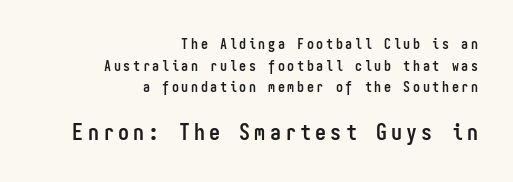
Is the lower block the larger one? Yes — the lower block carries the bigger type. The area under the type is left untouched. Casual observation: everything's shoved over to the right. Weight check: bold — yes, fully. Vertical strokes here are truly vertical.
